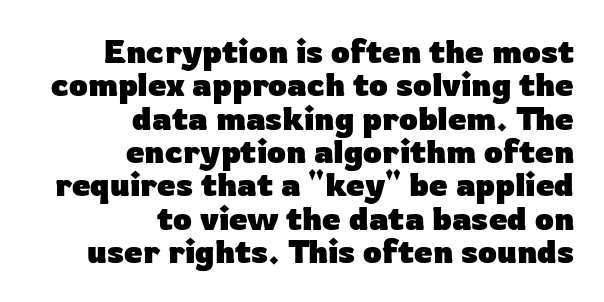
The image shows 33 px heavy sans-serif type, upright; set right-aligned, tight line spacing (1.01x), normal letter spacing, not underlined; low stroke contrast and a medium x-height.
